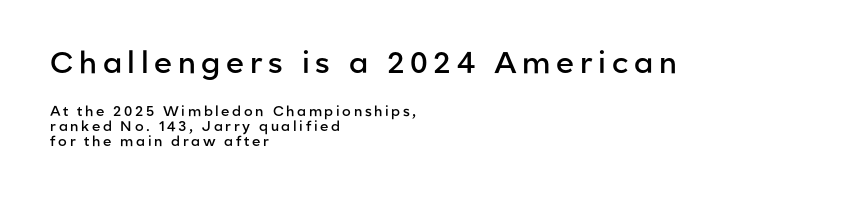
{"serif": "no", "italic": "no", "bold": "semi", "weight": "semibold", "width": "normal", "stroke_contrast": "low", "x_height": "medium", "monospaced": "no", "underline": "no", "align": "left", "line_spacing": "tight", "line_spacing_ratio": 1.05, "larger_block": "first", "size_ratio": 2.14, "glyph_px": 30}
